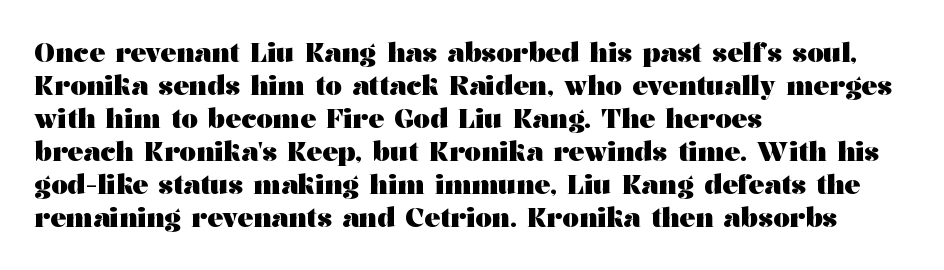
The image shows 26 px bold type, upright; set left-aligned, normal line spacing (1.27x), normal letter spacing, not underlined.
